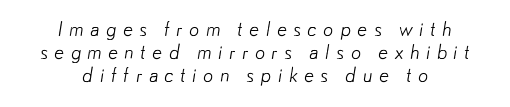
Q: Is the text bold? A: No.
Q: Is the text underlined? A: No.
Q: How is the paragraph aligned? A: Centered.
Q: Is the spacing between letters normal or unusually wide? A: Unusually wide.
Q: Is the spacing between lines tight, normal or loose? A: Tight.
